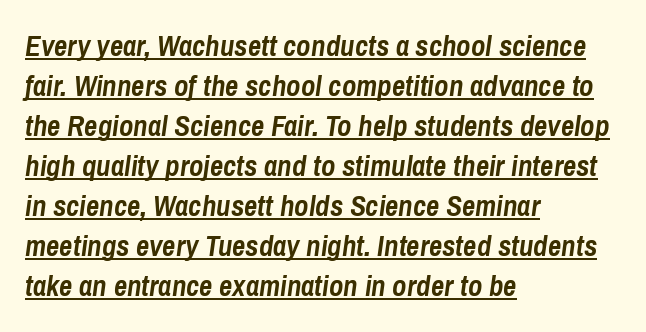
The image shows 29 px semibold, condensed type, italic (leaning right); set left-aligned, normal line spacing (1.38x), normal letter spacing, underlined; low stroke contrast and a medium x-height.
